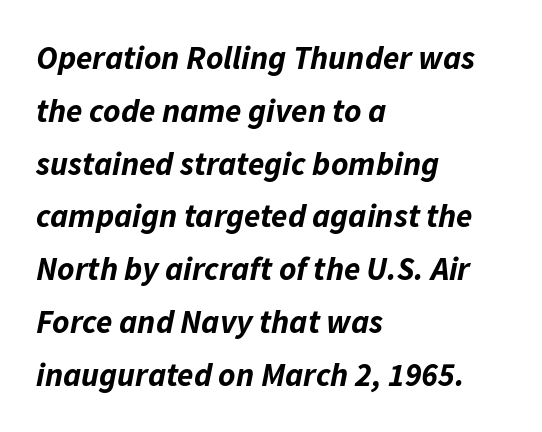
Q: Is the text bold? A: Yes.
Q: Is the text italic (slanted)? A: Yes, it leans right by about 11 degrees.
Q: Is the text underlined? A: No.
Q: How is the paragraph aligned? A: Left-aligned.
Q: Is the spacing between letters normal or unusually wide? A: Normal.
Q: Is the spacing between lines tight, normal or loose? A: Normal.
Q: Width (condensed, normal, or wide)? A: Normal.
Q: Stroke contrast? A: Low.
Q: x-height? A: Medium.
Q: Monospaced? A: No.
